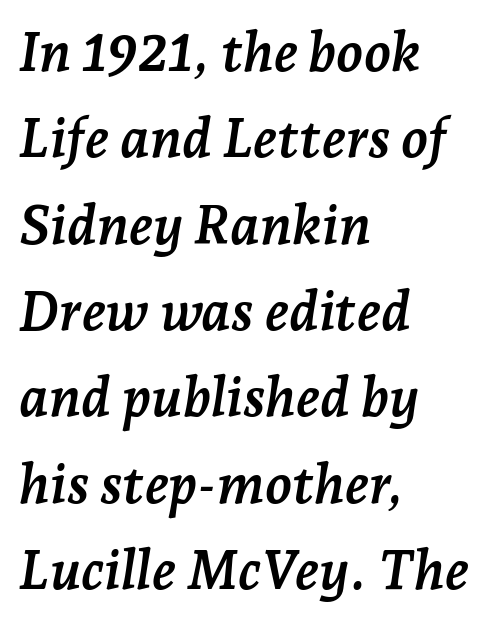
{"serif": "yes", "italic": "yes", "lean": "right", "slant_degrees": 7, "bold": "yes", "weight": "semibold", "width": "normal", "stroke_contrast": "low", "x_height": "medium", "monospaced": "no", "underline": "no", "align": "left", "line_spacing": "normal", "line_spacing_ratio": 1.57, "letter_spacing": "normal", "letter_spacing_em": 0.0, "glyph_px": 55}
